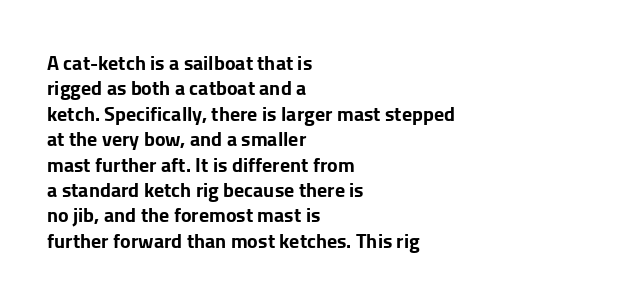
Characters follow at the spacing the type designer built in. What's the leading like? Ordinary, nothing unusual. Horizontal alignment here is leftward, the default for most running prose. The words here are not underlined. The typesetting leans heavy: a genuine bold.
